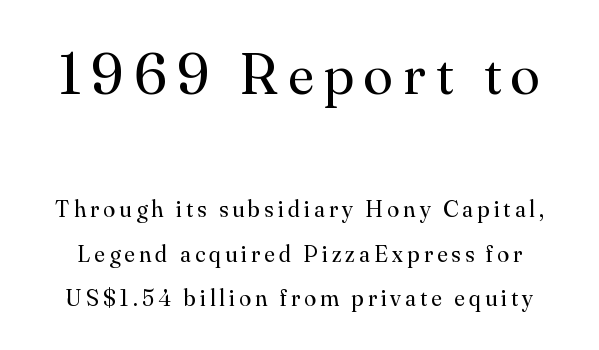
Q: Is the text bold? A: No.
Q: Is the text italic (slanted)? A: No, it is upright.
Q: Is the typeface a serif or a sans-serif typeface? A: Serif.
Q: Is the text underlined? A: No.
Q: Which block of text is set in a larger size, the first (top) or the second (bottom)? A: The first (top) one.
Q: Width (condensed, normal, or wide)? A: Normal.
Q: Stroke contrast? A: Medium.
Q: x-height? A: Small.
Q: Monospaced? A: No.
